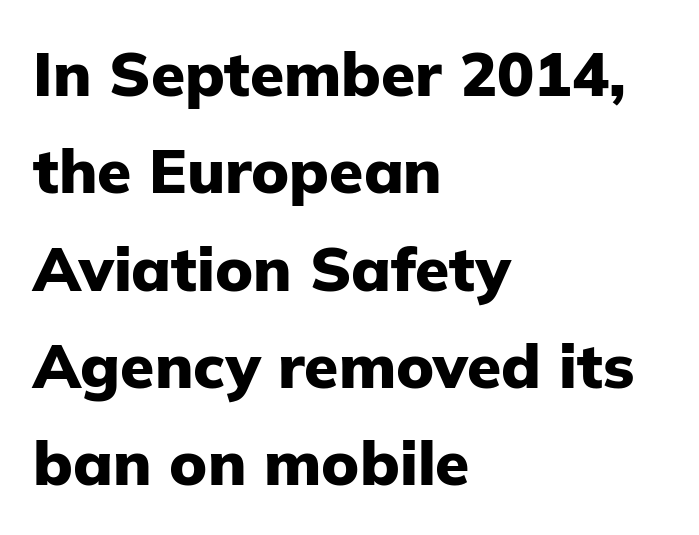
{"serif": "no", "italic": "no", "bold": "yes", "weight": "heavy", "width": "normal", "stroke_contrast": "low", "x_height": "medium", "monospaced": "no", "underline": "no", "align": "left", "line_spacing": "normal", "line_spacing_ratio": 1.57, "letter_spacing": "normal", "letter_spacing_em": 0.0, "glyph_px": 62}
